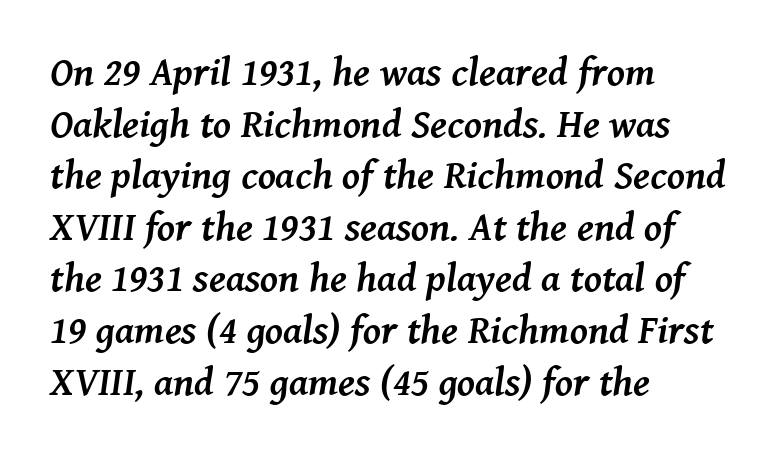
{"serif": "yes", "italic": "yes", "lean": "right", "slant_degrees": 8, "bold": "yes", "weight": "semibold", "width": "normal", "stroke_contrast": "medium", "x_height": "medium", "monospaced": "no", "underline": "no", "align": "left", "line_spacing": "normal", "line_spacing_ratio": 1.29, "letter_spacing": "normal", "letter_spacing_em": 0.0, "glyph_px": 40}
